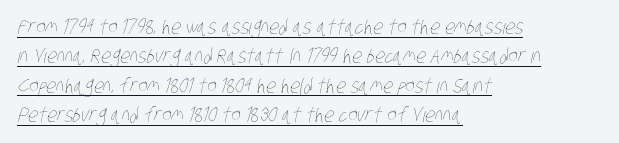
Q: Is the text bold? A: No.
Q: Is the text underlined? A: Yes.
Q: How is the paragraph aligned? A: Left-aligned.
Q: Is the spacing between letters normal or unusually wide? A: Normal.
Q: Is the spacing between lines tight, normal or loose? A: Normal.
